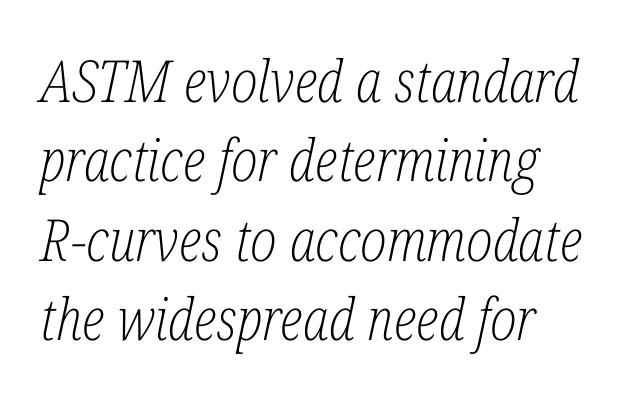
The image shows 58 px light, condensed serif type, italic (leaning right); set normal line spacing (1.37x), normal letter spacing, not underlined; low stroke contrast and a medium x-height.
